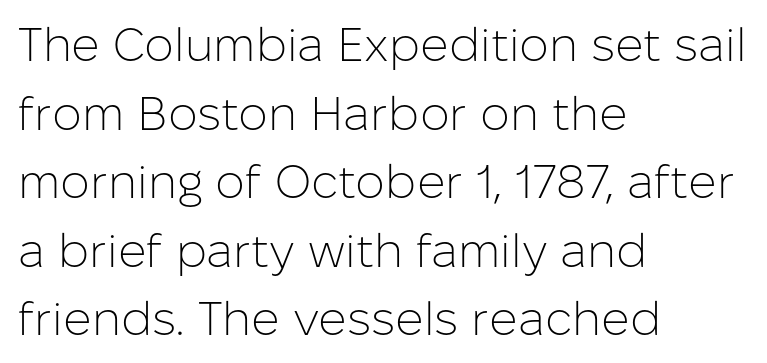
Between one letter and the next there's only the usual sliver of space. If you drew a line through each stem, it would be perfectly vertical. You could not count columns in this text — the font is proportionally spaced. Quick note: underline off.
